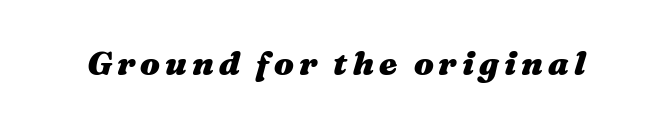
Looking at the ascenders, they clearly lean. Varying glyph widths throughout — classic text-font behaviour. Clear beneath every line of the passage. Look at the stroke-to-counter ratio: heavy, a bold.
